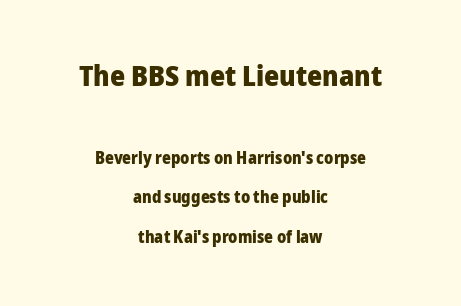
The passage shown is typed in a proportional face where columns would drift. Does the bottom block carry the larger type? No, the top block does. Neither beginnings nor endings align; midpoints do. Look at the tracking — it's just the regular setting, nothing added.
